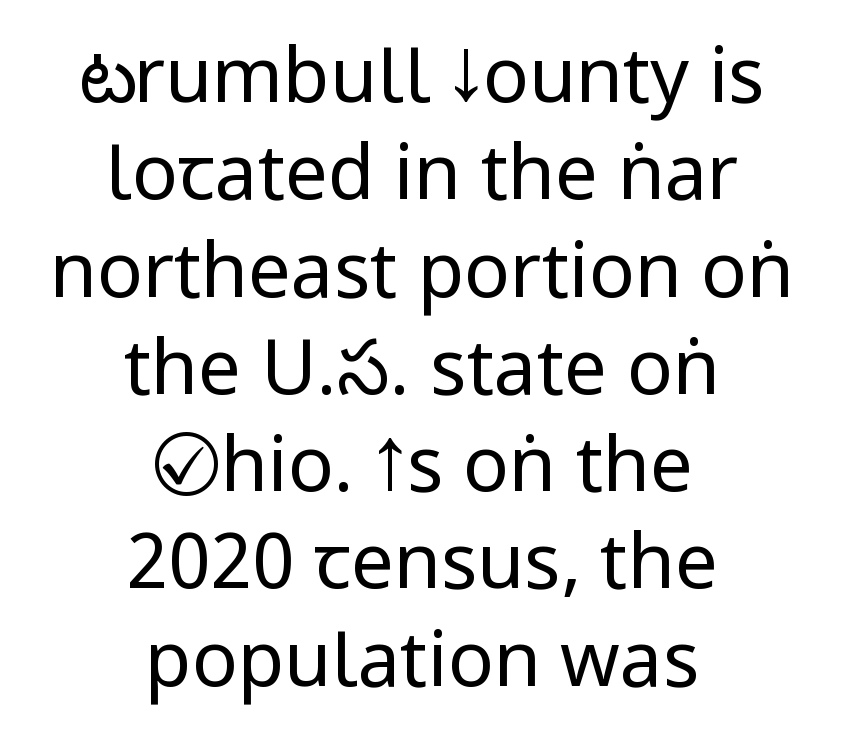
Caption: face not bold, strokes unweighted. Quick note: interline space is typical. Posture: vertical. Standard letterfit; no display-style spreading of the glyphs. Does the type have serifs? No, each stem ends abruptly. Short and long lines alike share a common midpoint.
